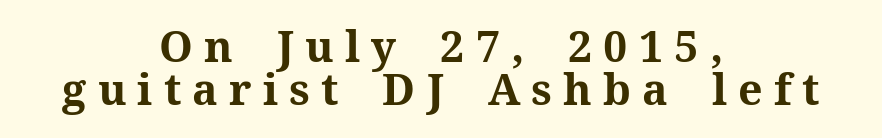
Tracking here is generous; glyphs stand well apart from one another. Nobody drew a line under any word here. Upright lettering throughout. Character widths vary here, with narrow letters taking less room than wide ones. Regarding leading, the lines here are crowded together.
